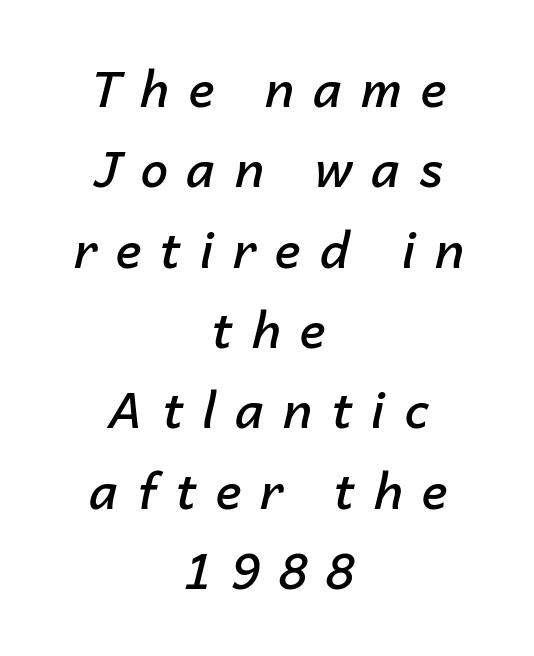
The image shows 49 px semibold type, italic (leaning right); set centered, normal line spacing (1.64x), unusually wide letter spacing (+0.39 em), not underlined; low stroke contrast and a medium x-height.
